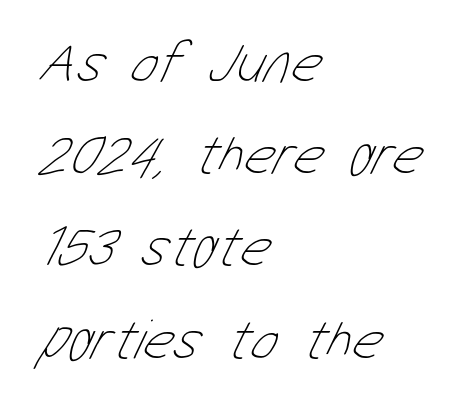
{"bold": "no", "weight": "thin", "width": "condensed", "stroke_contrast": "low", "x_height": "medium", "monospaced": "no", "underline": "no", "align": "left", "line_spacing": "normal", "line_spacing_ratio": 1.59, "letter_spacing": "normal", "letter_spacing_em": 0.0, "glyph_px": 58}
